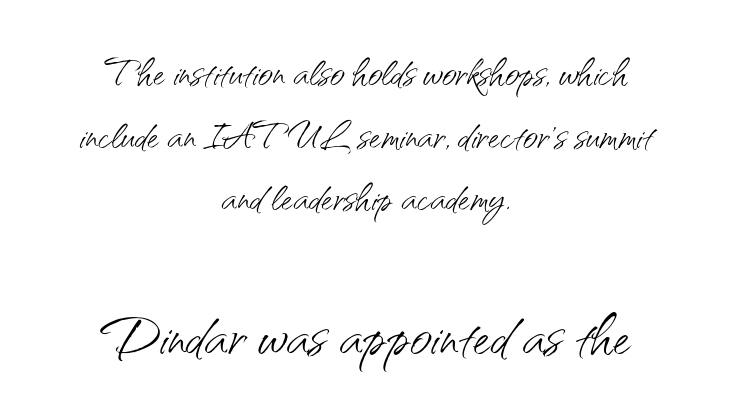
{"serif": "no", "bold": "no", "weight": "light", "width": "normal", "stroke_contrast": "medium", "x_height": "small", "monospaced": "no", "underline": "no", "align": "center", "line_spacing_ratio": 1.23, "letter_spacing": "normal", "letter_spacing_em": 0.0, "larger_block": "second", "size_ratio": 1.49, "glyph_px": 76}
